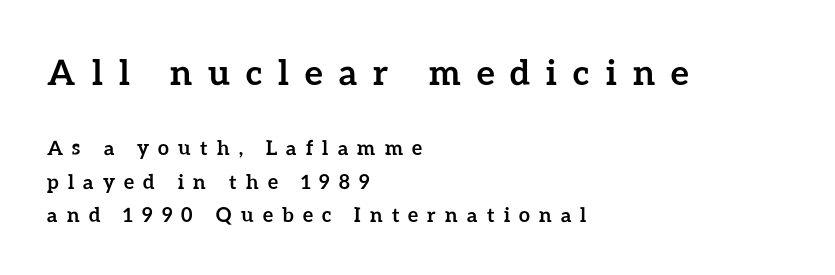
The image shows 35 px semibold type, upright; set left-aligned, normal line spacing (1.67x), unusually wide letter spacing (+0.46 em), not underlined; the first (top) block is 1.75x larger; low stroke contrast and a medium x-height.
